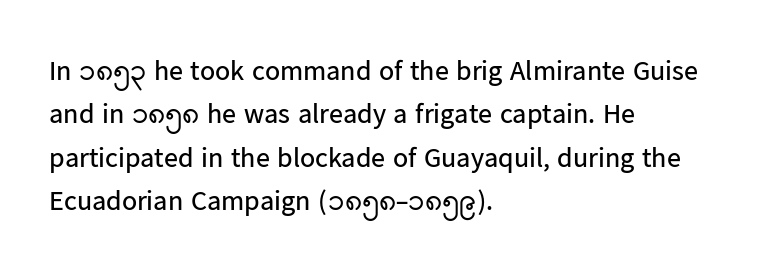
The characters are drawn with everyday or finer stroke widths. Teacher's note: observe the even left margin — that is flush-left alignment. Horizontal bands of white between lines are of average thickness. Unlike italic type, these characters show no tilt at all. Words float on clear page, feet unadorned. These lines are rendered in a variable-pitch font.
